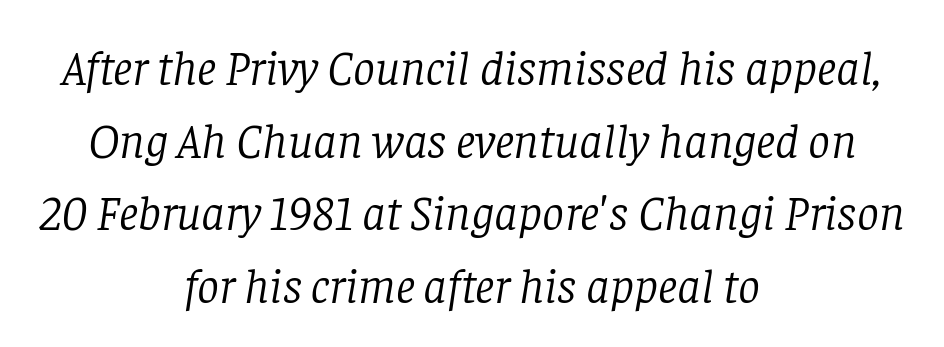
The image shows 49 px light serif type, italic (leaning right); set centered, normal line spacing (1.48x), normal letter spacing, not underlined; low stroke contrast and a large x-height.
